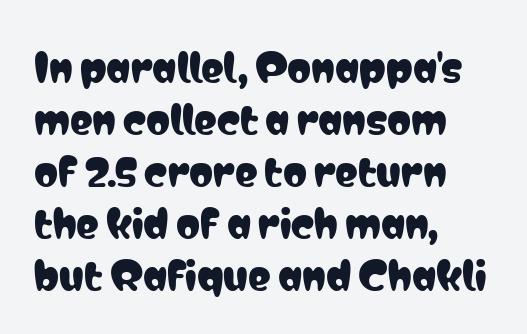
Q: Is the text italic (slanted)? A: No, it is upright.
Q: Is the typeface a serif or a sans-serif typeface? A: Sans-serif.
Q: Is the text underlined? A: No.
Q: How is the paragraph aligned? A: Left-aligned.
Q: Is the spacing between letters normal or unusually wide? A: Normal.
Q: Is the spacing between lines tight, normal or loose? A: Normal.
Q: Width (condensed, normal, or wide)? A: Condensed.
Q: Stroke contrast? A: Low.
Q: x-height? A: Medium.
Q: Monospaced? A: No.
